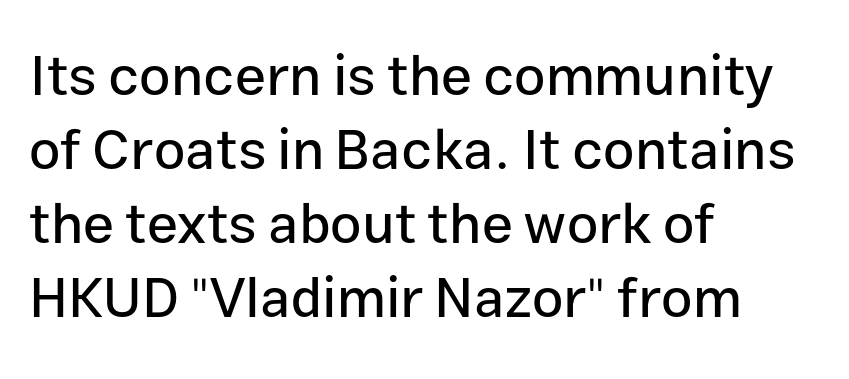
The image shows 56 px sans-serif type, upright; set left-aligned, normal line spacing (1.32x), normal letter spacing, not underlined; low stroke contrast and a medium x-height.
